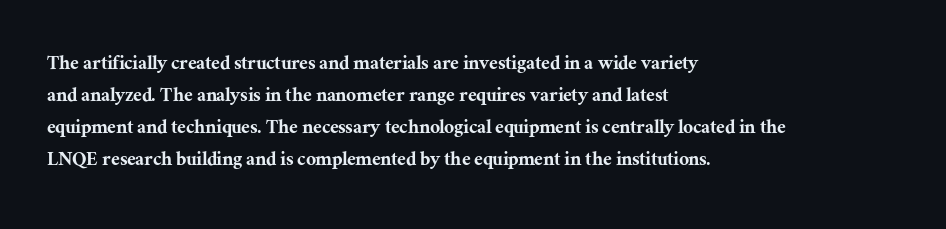
These lines were composed using upright roman letters. If you drew a ruler down the left edge, every line would touch it. In terms of leading, this rendering sits right in the middle. These lines keep a tight, regular rhythm from letter to letter. The glyphs are unaccompanied by any horizontal stroke below them.
